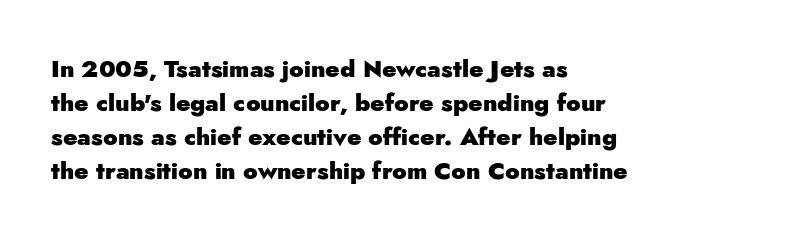
The image shows 24 px bold type, upright; set left-aligned, normal line spacing (1.41x), normal letter spacing, not underlined.
